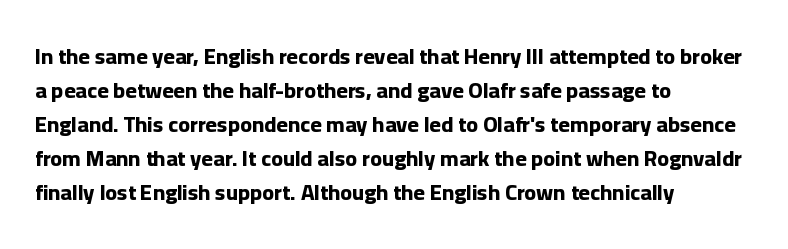
Underline: absent. Default kerning and tracking; the words read as compact shapes. Successive baselines arrive at the customary interval. You can tell it's not italic because the verticals are truly vertical. One-word summary of the alignment: left. These lines carry a lot of weight — the face is fully bold.
